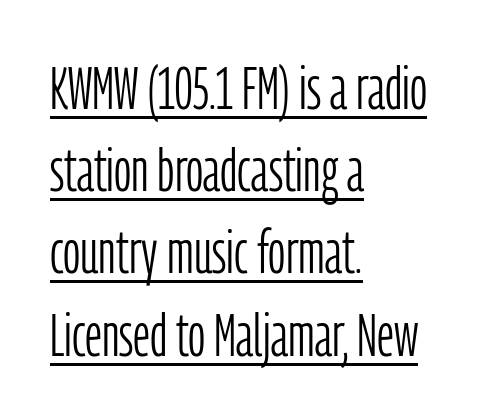
Q: Is the text bold? A: No.
Q: Is the text italic (slanted)? A: No, it is upright.
Q: Is the typeface a serif or a sans-serif typeface? A: Sans-serif.
Q: Is the text underlined? A: Yes.
Q: How is the paragraph aligned? A: Left-aligned.
Q: Is the spacing between letters normal or unusually wide? A: Normal.
Q: Is the spacing between lines tight, normal or loose? A: Normal.
Q: Width (condensed, normal, or wide)? A: Condensed.
Q: Stroke contrast? A: Low.
Q: x-height? A: Medium.
Q: Monospaced? A: No.
